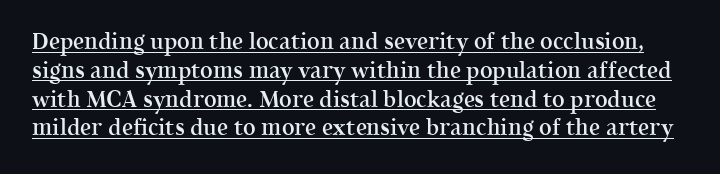
{"italic": "no", "bold": "semi", "underline": "yes", "line_spacing": "normal", "line_spacing_ratio": 1.31, "letter_spacing": "normal", "letter_spacing_em": 0.0, "glyph_px": 22}
